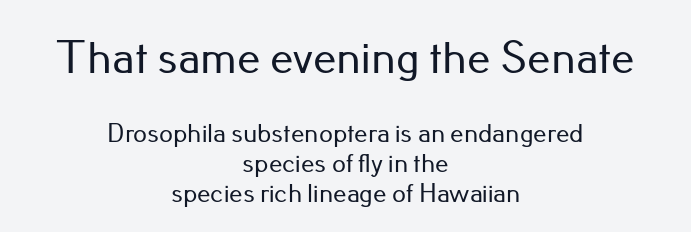
Line spacing here is tight. Tall strokes in this sample are plumb rather than angled. Glance below the letters and you will spot only blank space. Observe the ordinary spacing: letters are neighbours, not strangers. The composition opens big and finishes small.
